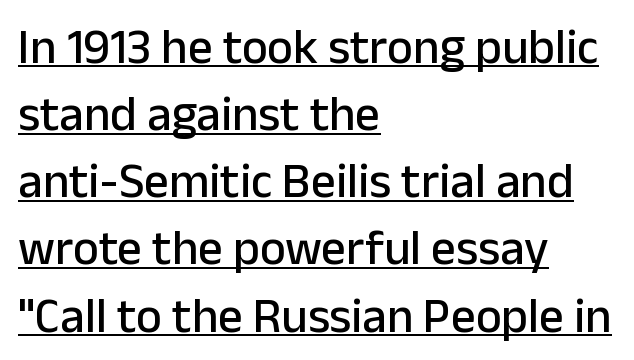
Q: Is the text italic (slanted)? A: No, it is upright.
Q: Is the typeface a serif or a sans-serif typeface? A: Sans-serif.
Q: Is the text underlined? A: Yes.
Q: How is the paragraph aligned? A: Left-aligned.
Q: Is the spacing between letters normal or unusually wide? A: Normal.
Q: Is the spacing between lines tight, normal or loose? A: Normal.
Q: Width (condensed, normal, or wide)? A: Normal.
Q: Stroke contrast? A: Low.
Q: x-height? A: Medium.
Q: Monospaced? A: No.
